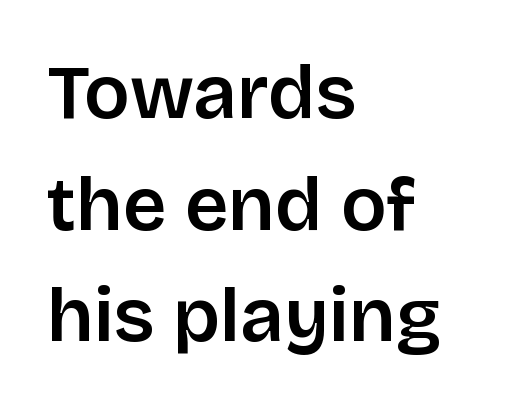
The image shows 76 px sans-serif type, upright; set left-aligned, normal line spacing (1.47x), normal letter spacing, not underlined; low stroke contrast and a large x-height.
